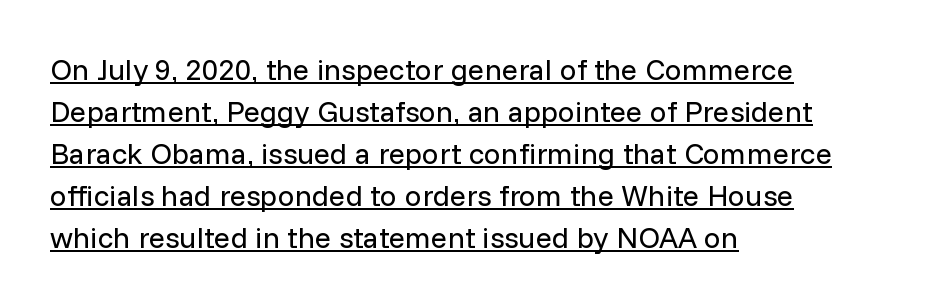
Q: Is the text bold? A: No.
Q: Is the text italic (slanted)? A: No, it is upright.
Q: Is the typeface a serif or a sans-serif typeface? A: Sans-serif.
Q: Is the text underlined? A: Yes.
Q: How is the paragraph aligned? A: Left-aligned.
Q: Is the spacing between letters normal or unusually wide? A: Normal.
Q: Is the spacing between lines tight, normal or loose? A: Normal.
Q: Width (condensed, normal, or wide)? A: Normal.
Q: Stroke contrast? A: Low.
Q: x-height? A: Medium.
Q: Monospaced? A: No.
